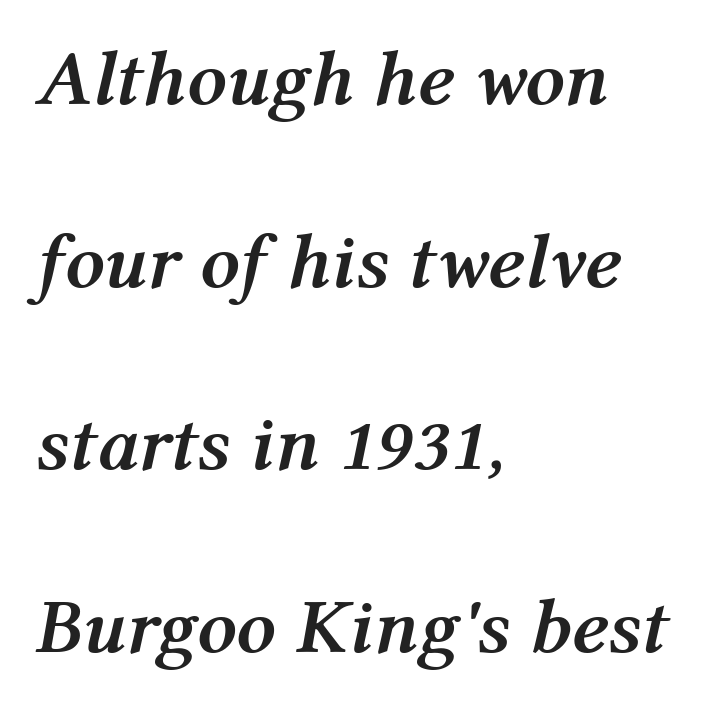
The passage shown leans; its letterforms are oblique. Is this a fixed-width face? No — the glyphs have proportional, varying widths. Check under the words: just untouched page. Bold? Absolutely — the strokes are thick and heavy.
